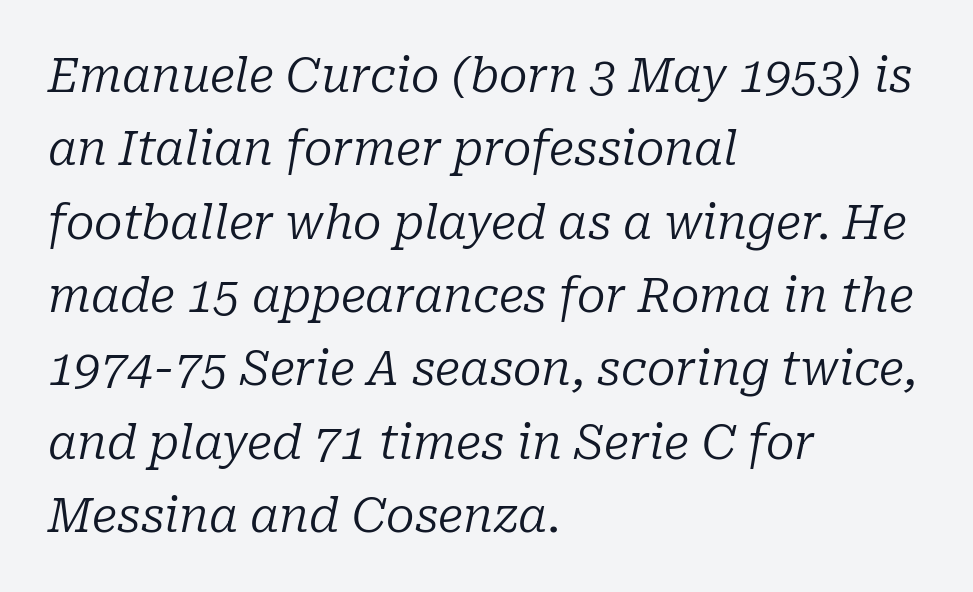
{"serif": "yes", "italic": "yes", "lean": "right", "slant_degrees": 10, "bold": "no", "weight": "regular", "width": "normal", "stroke_contrast": "low", "x_height": "medium", "monospaced": "no", "underline": "no", "align": "left", "line_spacing": "normal", "line_spacing_ratio": 1.56, "letter_spacing": "normal", "letter_spacing_em": 0.0, "glyph_px": 47}
